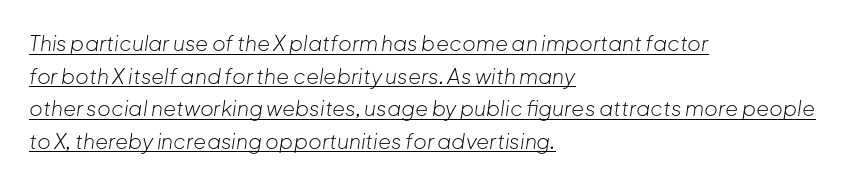
Q: Is the text bold? A: No.
Q: Is the text italic (slanted)? A: Yes, it leans right by about 8 degrees.
Q: Is the text underlined? A: Yes.
Q: How is the paragraph aligned? A: Left-aligned.
Q: Is the spacing between letters normal or unusually wide? A: Normal.
Q: Is the spacing between lines tight, normal or loose? A: Normal.
